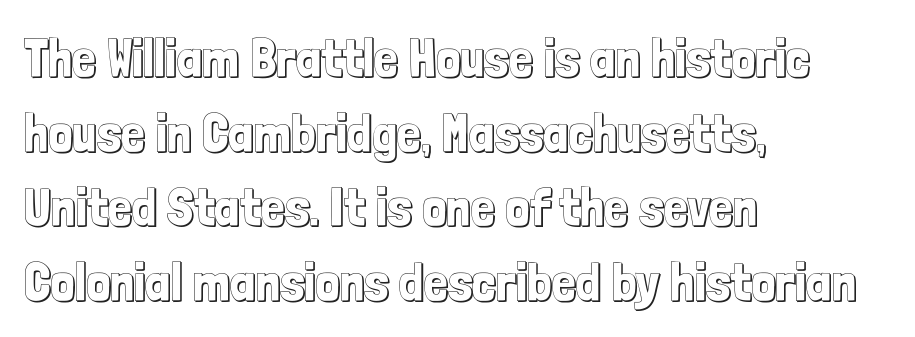
The image shows 54 px condensed type, upright; set left-aligned, normal line spacing (1.38x), normal letter spacing, not underlined; a medium x-height.
